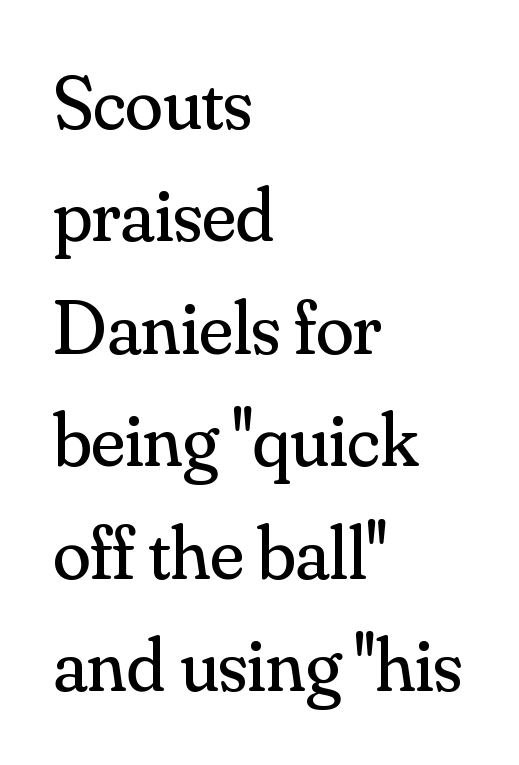
How would I describe the line gaps? Plain and ordinary. Left-aligned paragraph, ragged on the right. Bold? No — there's no thickening of the strokes. You could not count columns in this text — the font is proportionally spaced.
